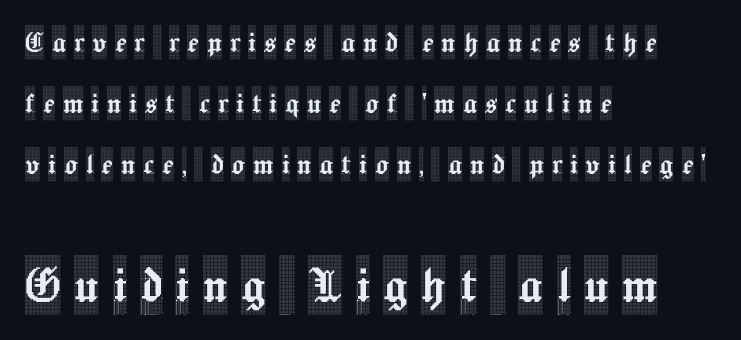
The image shows 59 px condensed serif type, upright; set left-aligned, line spacing 1.79x, unusually wide letter spacing (+0.23 em), not underlined; the second (bottom) block is 1.74x larger; a large x-height.
